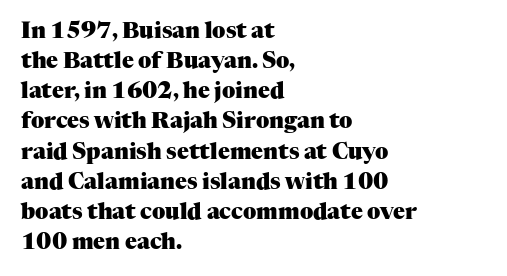
The image shows 22 px bold type, upright; set left-aligned, normal line spacing (1.37x), normal letter spacing, not underlined.
